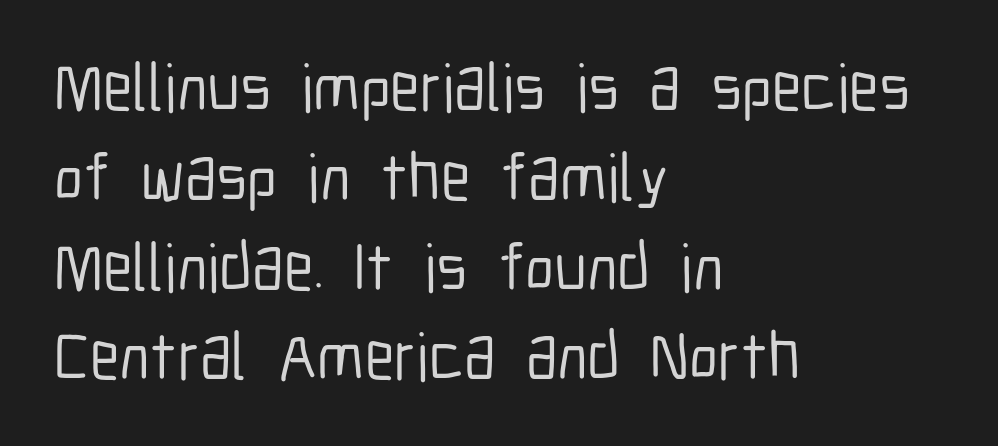
The image shows 67 px condensed sans-serif type, upright; set left-aligned, normal line spacing (1.34x), normal letter spacing, not underlined; low stroke contrast and a medium x-height.
